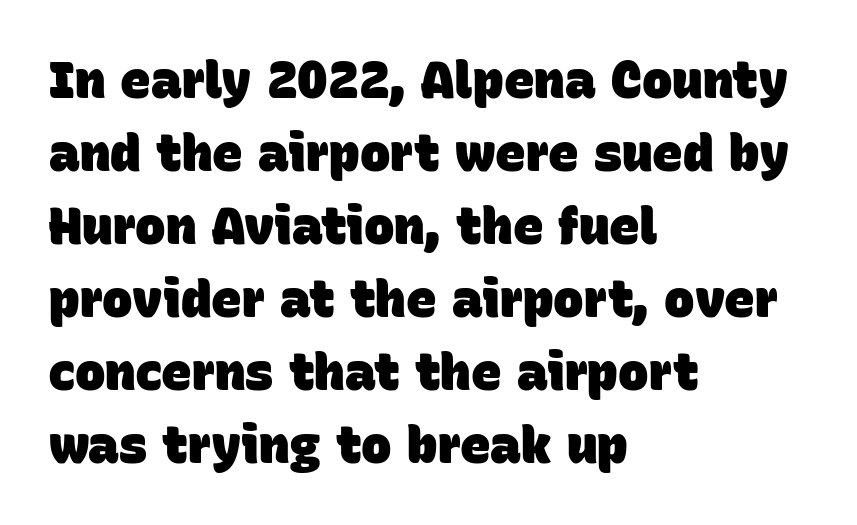
The letters sit at their default tracking, neither squeezed nor spread. On the weight axis this lands at bold, roughly 700. The letters carry no serifs — their stems end cleanly without finishing strokes. The lines sit at an ordinary, default distance from one another.
